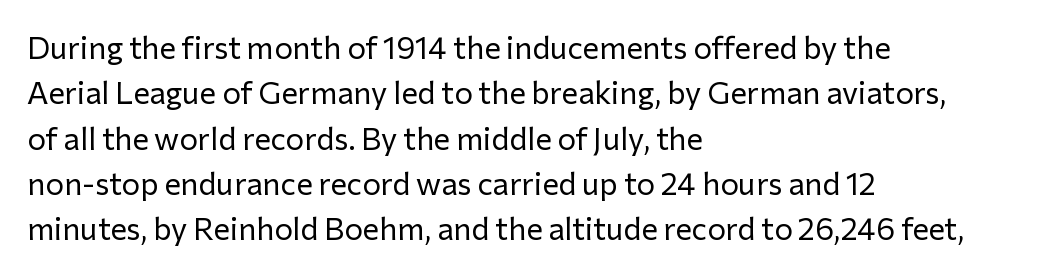
The image shows 31 px regular-weight sans-serif type, upright; set left-aligned, normal line spacing (1.46x), normal letter spacing, not underlined; low stroke contrast and a medium x-height.
